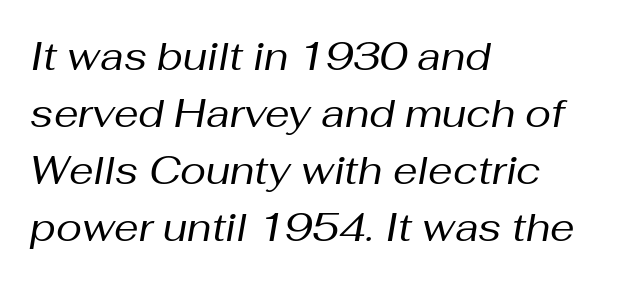
{"italic": "yes", "lean": "right", "slant_degrees": 10, "bold": "no", "weight": "regular", "width": "normal", "stroke_contrast": "medium", "x_height": "medium", "monospaced": "no", "underline": "no", "align": "left", "line_spacing": "normal", "line_spacing_ratio": 1.46, "letter_spacing": "normal", "letter_spacing_em": 0.0, "glyph_px": 39}
